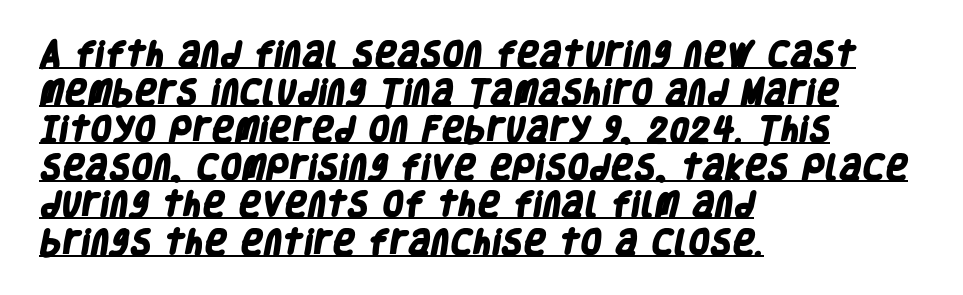
The image shows 28 px heavy, condensed sans-serif type; set left-aligned, normal line spacing (1.34x), normal letter spacing, underlined; low stroke contrast and a large x-height.
